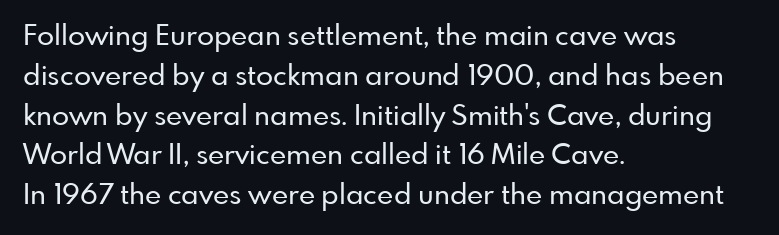
The image shows 28 px sans-serif type, upright; set left-aligned, normal line spacing (1.42x), normal letter spacing, not underlined; low stroke contrast and a small x-height.
